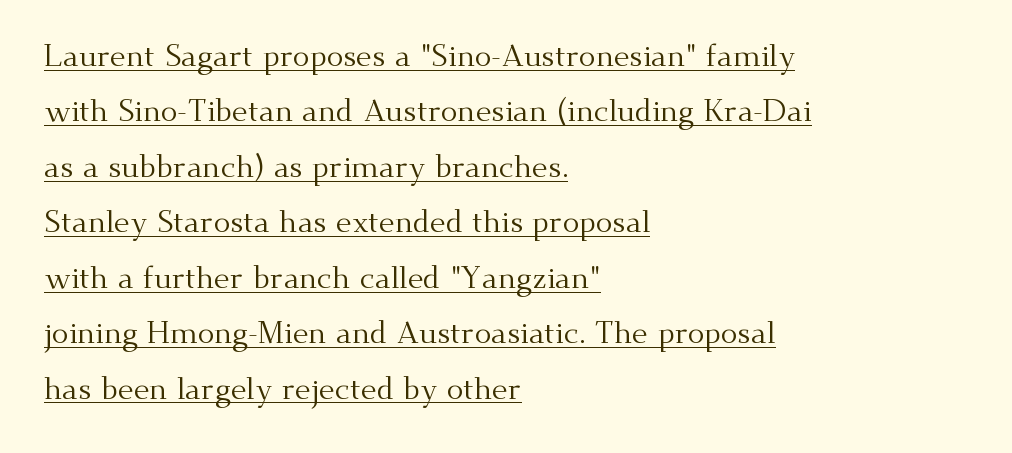
The image shows 31 px regular-weight serif type, upright; set left-aligned, line spacing 1.79x, normal letter spacing, underlined; medium stroke contrast and a small x-height.
